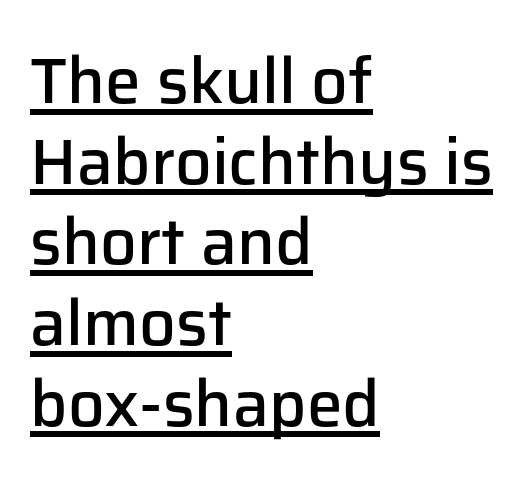
Q: Is the text bold? A: Semi-bold.
Q: Is the text italic (slanted)? A: No, it is upright.
Q: Is the typeface a serif or a sans-serif typeface? A: Sans-serif.
Q: Is the text underlined? A: Yes.
Q: How is the paragraph aligned? A: Left-aligned.
Q: Is the spacing between letters normal or unusually wide? A: Normal.
Q: Is the spacing between lines tight, normal or loose? A: Normal.
Q: Width (condensed, normal, or wide)? A: Normal.
Q: Stroke contrast? A: Low.
Q: x-height? A: Medium.
Q: Monospaced? A: No.
